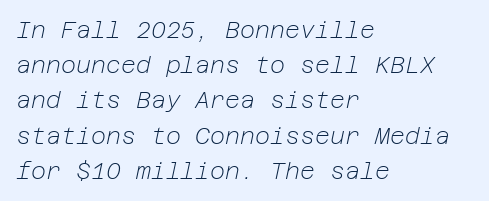
{"italic": "yes", "lean": "right", "slant_degrees": 12, "bold": "no", "underline": "no", "align": "left", "line_spacing": "normal", "line_spacing_ratio": 1.53, "letter_spacing": "normal", "letter_spacing_em": 0.0, "glyph_px": 23}
